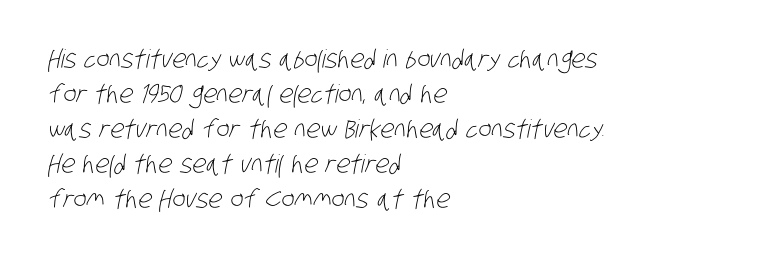
Clear beneath every line of the passage. The font is comparable to plain body text, perhaps lighter. If you drew a ruler down the left edge, every line would touch it. In terms of leading, this rendering sits right in the middle. Students, note that the glyphs here touch the page at normal intervals.
